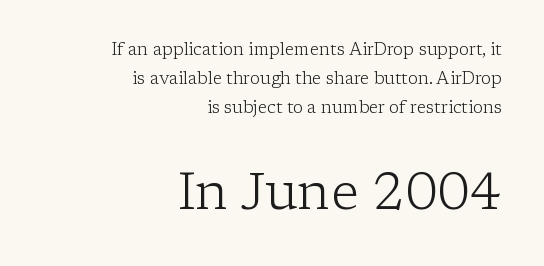
{"serif": "yes", "italic": "no", "bold": "no", "weight": "light", "width": "normal", "stroke_contrast": "low", "x_height": "medium", "monospaced": "no", "underline": "no", "align": "right", "line_spacing": "normal", "line_spacing_ratio": 1.7, "letter_spacing": "normal", "letter_spacing_em": 0.0, "larger_block": "second", "size_ratio": 3.06, "glyph_px": 52}
